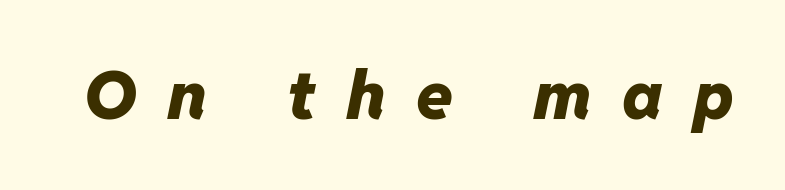
{"italic": "yes", "lean": "right", "slant_degrees": 11, "bold": "yes", "weight": "heavy", "width": "normal", "stroke_contrast": "low", "x_height": "medium", "monospaced": "no", "underline": "no", "letter_spacing": "wide", "letter_spacing_em": 0.45, "glyph_px": 67}
